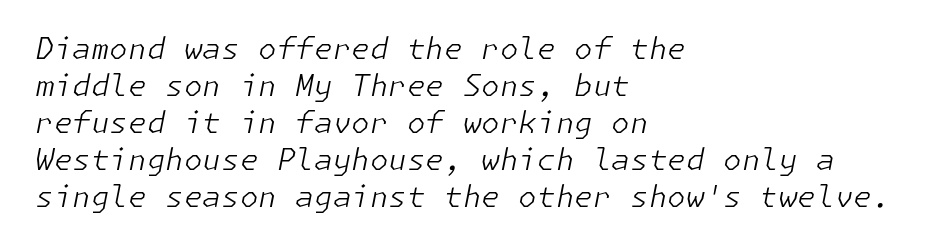
Clear beneath every line of the passage. The characters are drawn with everyday or finer stroke widths. Line beginnings align vertically; line endings do not. Is the type slanted? Yes — the strokes lean at a clear angle. No extra tracking has been applied to these lines.
